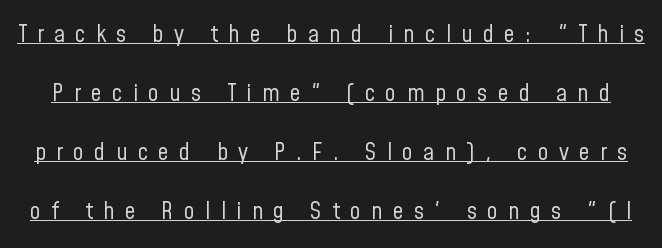
Somebody hit Ctrl+U on this one — the words are underlined. Letter spacing: wide. The line-height multiplier appears high, well above default. This sample uses an upright cut, with every glyph sitting square on the baseline. The passage shown is not bold in any degree.
